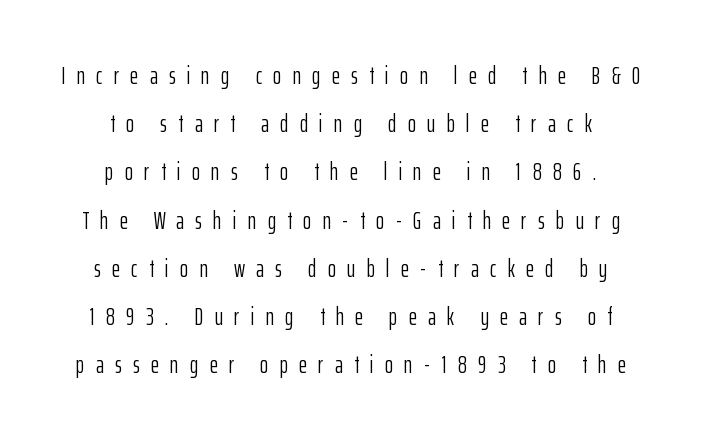
Vertical spacing — loose. This sample is center-justified, so both line endings float freely. The specimen reads as upright at a glance. Descenders hang freely into open space. The typesetting does not lean heavy: it is not bold.
